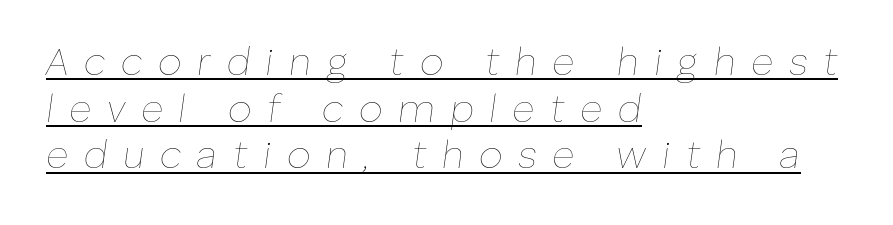
The image shows 38 px thin type, italic (leaning right); set left-aligned, line spacing 1.23x, unusually wide letter spacing (+0.41 em), underlined; low stroke contrast and a medium x-height.
